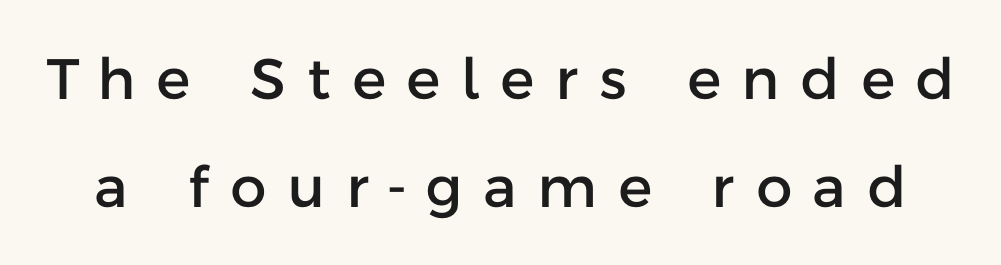
Type without underlining. The font's upright variant was chosen for this text. Inter-character spacing is expanded well beyond the font's built-in metrics. The rendering uses natural spacing where letterforms have individual widths. Each letter's strokes conclude bluntly, with no projecting serifs.
